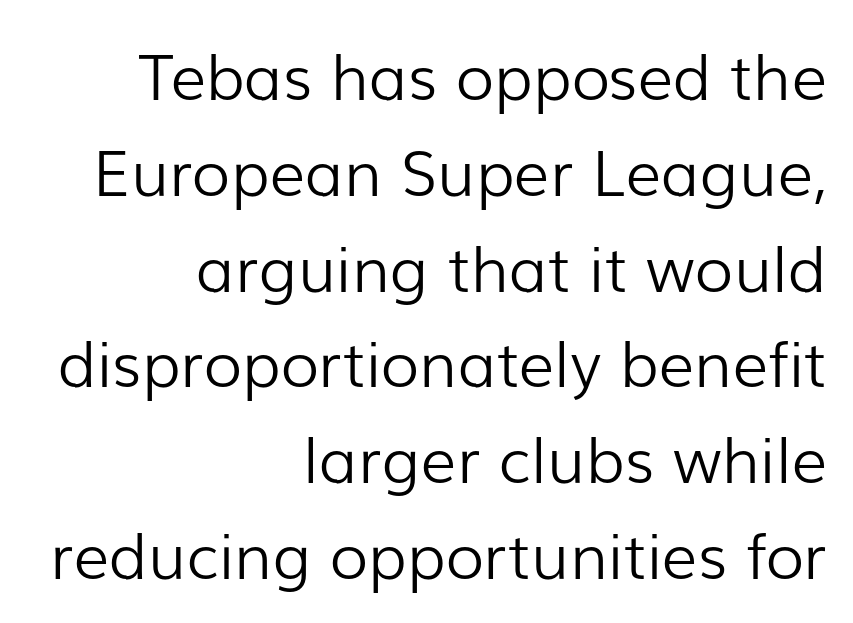
The axis of the letterforms is exactly vertical. In terms of letterspacing, this is plain default setting. The vertical gap from one line to the next is medium. Anything drawn beneath the words? Only blank space. The rendering uses natural spacing where letterforms have individual widths. A sans-serif font was chosen for this passage.
